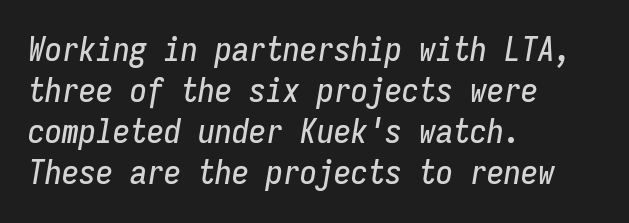
{"italic": "yes", "lean": "right", "slant_degrees": 9, "width": "condensed", "stroke_contrast": "low", "x_height": "medium", "monospaced": "yes", "underline": "no", "align": "left", "line_spacing_ratio": 1.21, "letter_spacing": "normal", "letter_spacing_em": 0.0, "glyph_px": 34}
